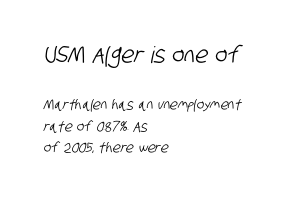
{"underline": "no", "align": "left", "line_spacing": "normal", "line_spacing_ratio": 1.55, "letter_spacing": "normal", "letter_spacing_em": 0.0, "larger_block": "first", "size_ratio": 1.64, "glyph_px": 23}
